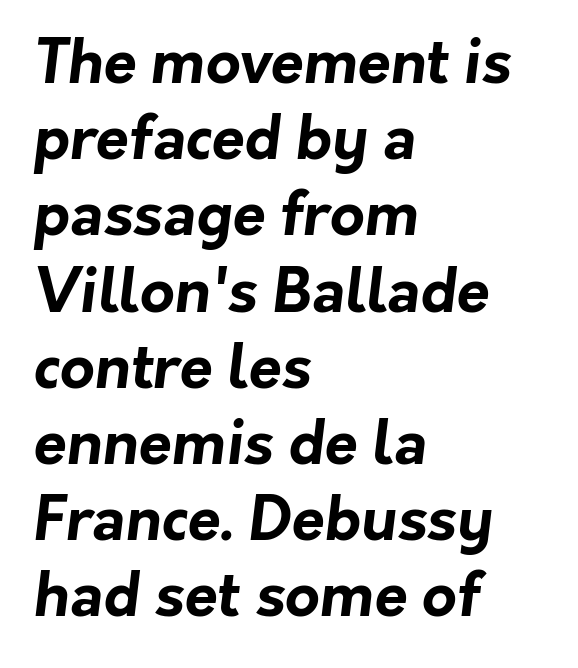
The image shows 60 px bold sans-serif type; set left-aligned, normal line spacing (1.27x), normal letter spacing, not underlined; low stroke contrast and a medium x-height.
